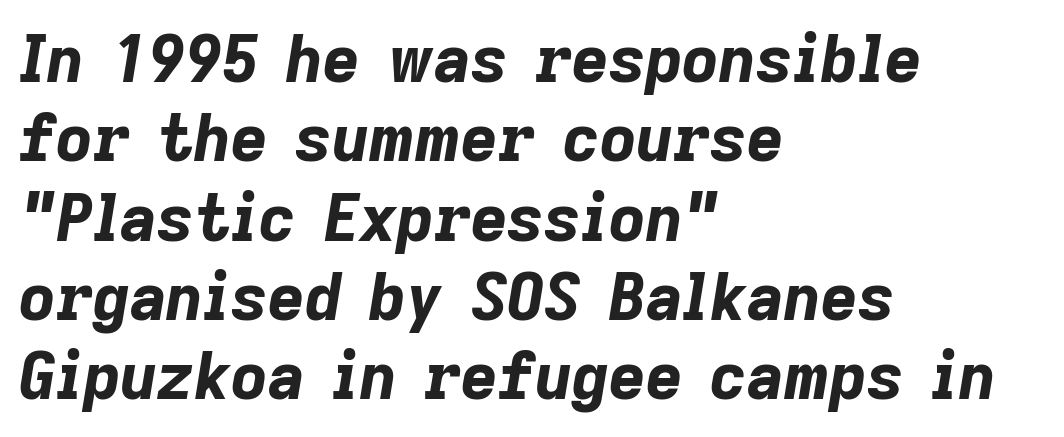
The image shows 64 px bold type, italic (leaning right); set left-aligned, line spacing 1.24x, normal letter spacing, not underlined; low stroke contrast and a medium x-height.
